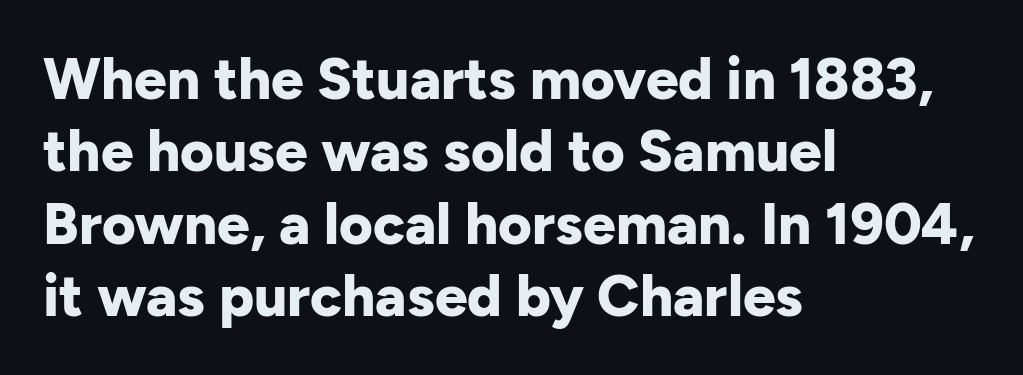
Q: Is the text bold? A: Yes.
Q: Is the text italic (slanted)? A: No, it is upright.
Q: Is the typeface a serif or a sans-serif typeface? A: Sans-serif.
Q: Is the text underlined? A: No.
Q: How is the paragraph aligned? A: Left-aligned.
Q: Is the spacing between letters normal or unusually wide? A: Normal.
Q: Is the spacing between lines tight, normal or loose? A: Normal.
Q: Width (condensed, normal, or wide)? A: Normal.
Q: Stroke contrast? A: Low.
Q: x-height? A: Medium.
Q: Monospaced? A: No.
